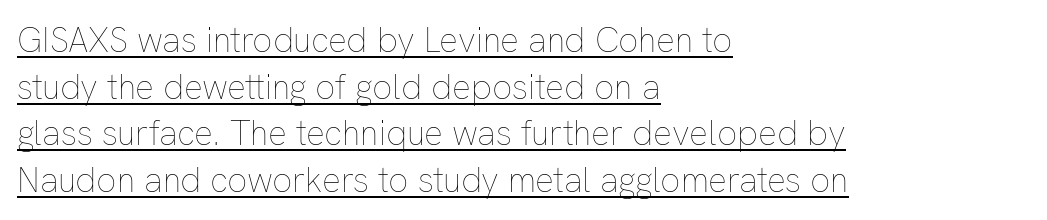
Horizontal alignment here is leftward, the default for most running prose. Letter spacing: default. Stem width sits at or under what a default text font uses. The passage shown stacks its lines at a standard gap. A typesetter would call this proportional, since set widths differ per character. The lettering holds an erect, upright posture throughout.
